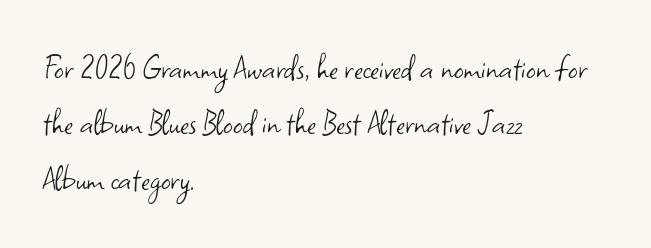
The image shows 38 px light sans-serif type; set left-aligned, normal line spacing (1.46x), normal letter spacing, not underlined; low stroke contrast and a small x-height.
